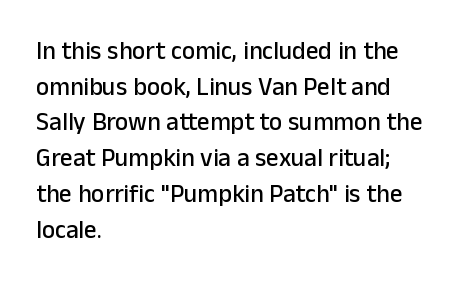
The image shows 25 px text type, upright; set left-aligned, normal line spacing (1.43x), normal letter spacing, not underlined.
